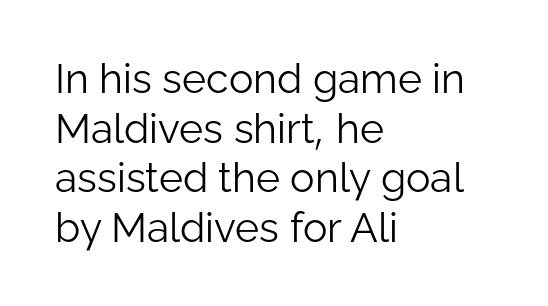
The image shows 41 px light sans-serif type, upright; set left-aligned, line spacing 1.21x, normal letter spacing, not underlined; low stroke contrast and a medium x-height.
